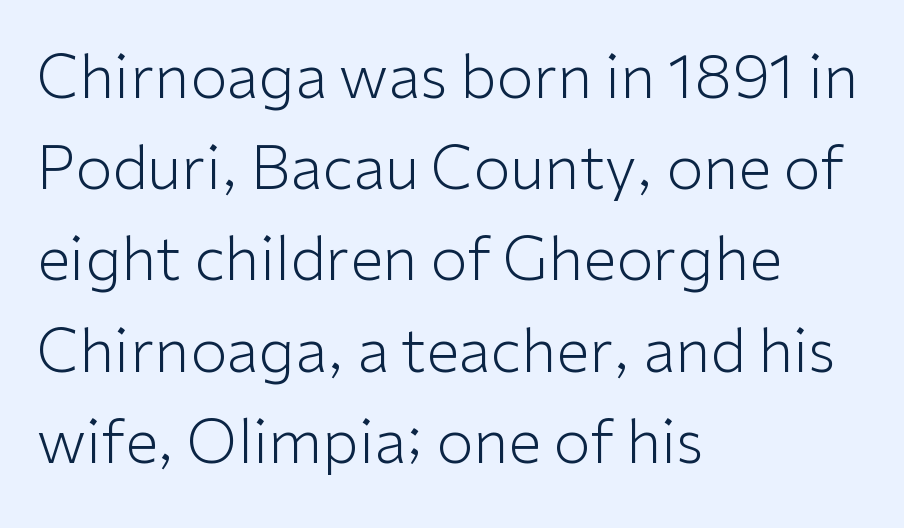
{"serif": "no", "italic": "no", "bold": "no", "weight": "light", "width": "normal", "stroke_contrast": "low", "x_height": "medium", "monospaced": "no", "underline": "no", "align": "left", "line_spacing": "normal", "line_spacing_ratio": 1.52, "letter_spacing": "normal", "letter_spacing_em": 0.0, "glyph_px": 60}
